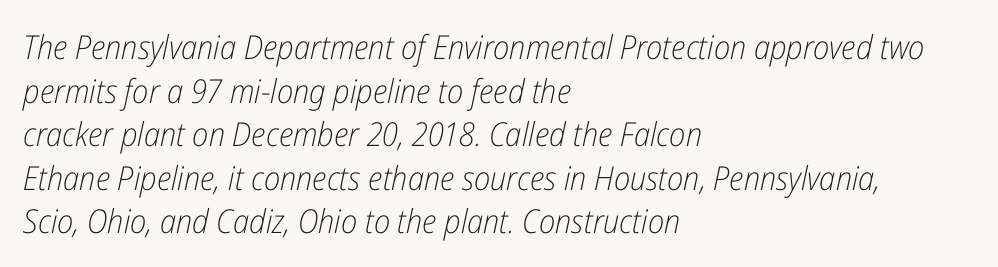
{"italic": "yes", "lean": "right", "slant_degrees": 12, "bold": "no", "weight": "light", "width": "condensed", "stroke_contrast": "low", "x_height": "medium", "monospaced": "no", "underline": "no", "align": "left", "line_spacing": "normal", "line_spacing_ratio": 1.32, "letter_spacing": "normal", "letter_spacing_em": 0.0, "glyph_px": 33}
